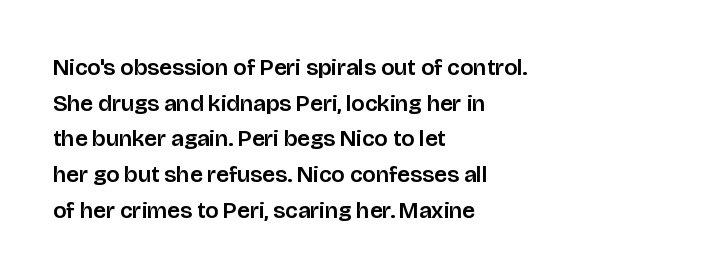
Q: Is the text italic (slanted)? A: No, it is upright.
Q: Is the text underlined? A: No.
Q: How is the paragraph aligned? A: Left-aligned.
Q: Is the spacing between letters normal or unusually wide? A: Normal.
Q: Is the spacing between lines tight, normal or loose? A: Normal.
